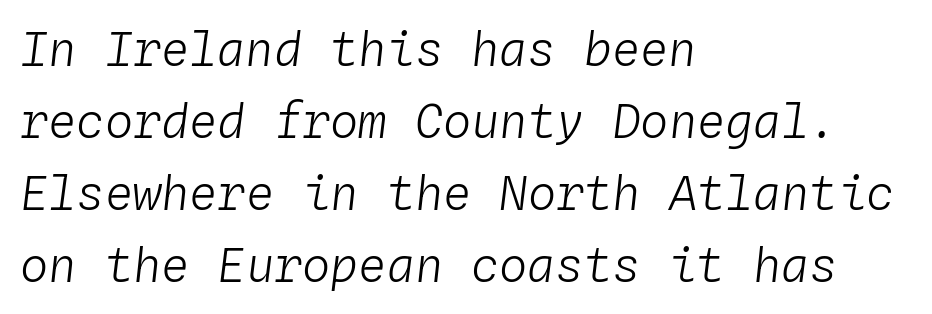
{"italic": "yes", "lean": "right", "slant_degrees": 4, "bold": "no", "weight": "light", "width": "normal", "stroke_contrast": "low", "x_height": "medium", "monospaced": "yes", "underline": "no", "align": "left", "line_spacing": "normal", "line_spacing_ratio": 1.53, "letter_spacing": "normal", "letter_spacing_em": 0.0, "glyph_px": 47}
